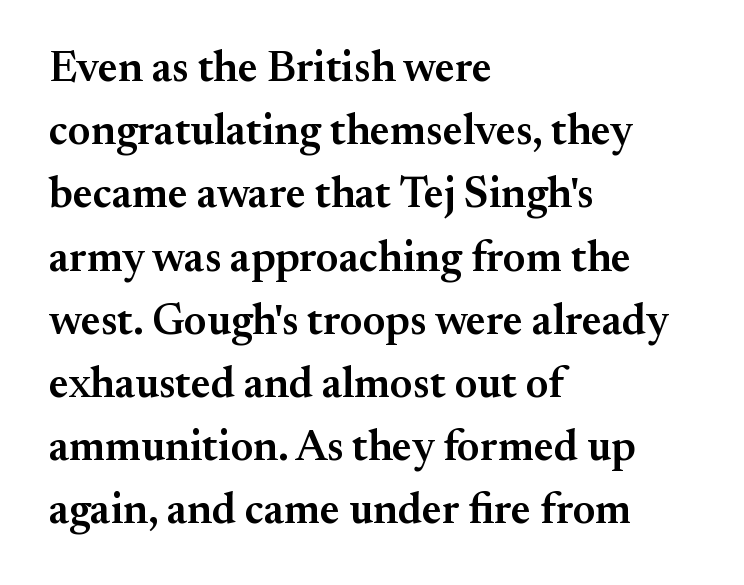
The image shows 43 px semibold serif type, upright; set left-aligned, normal line spacing (1.47x), normal letter spacing, not underlined; medium stroke contrast and a small x-height.
